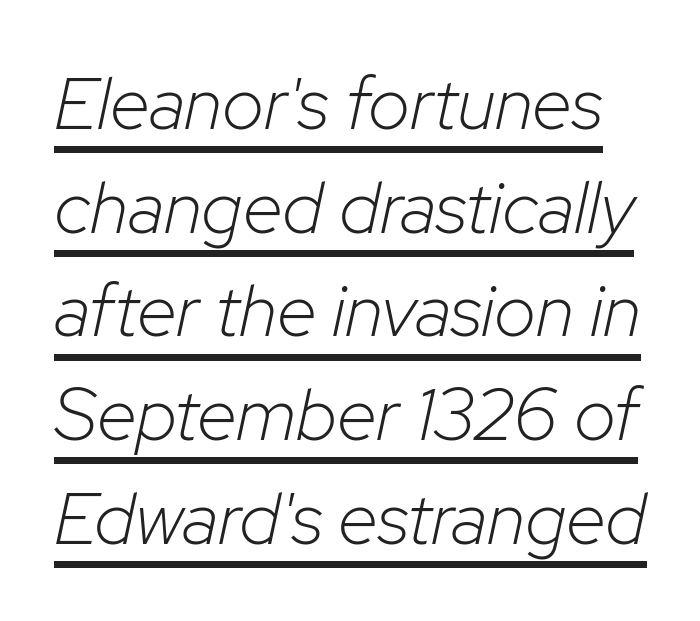
Q: Is the text bold? A: No.
Q: Is the text italic (slanted)? A: Yes, it leans right by about 12 degrees.
Q: Is the text underlined? A: Yes.
Q: Is the spacing between letters normal or unusually wide? A: Normal.
Q: Is the spacing between lines tight, normal or loose? A: Normal.
Q: Width (condensed, normal, or wide)? A: Normal.
Q: Stroke contrast? A: Low.
Q: x-height? A: Medium.
Q: Monospaced? A: No.
